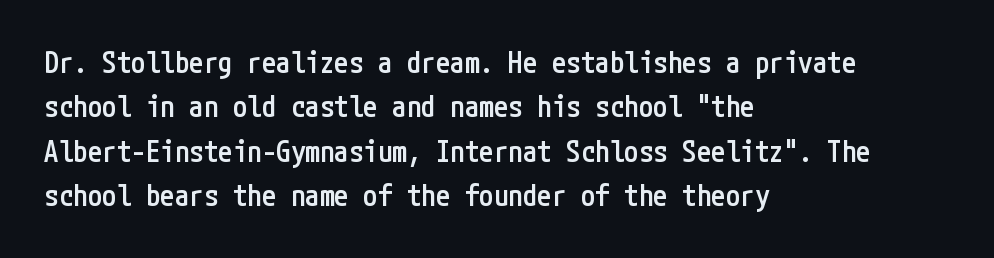
{"serif": "no", "italic": "no", "bold": "semi", "weight": "semibold", "width": "condensed", "stroke_contrast": "low", "x_height": "medium", "underline": "no", "align": "left", "line_spacing": "normal", "line_spacing_ratio": 1.53, "letter_spacing": "normal", "letter_spacing_em": 0.0, "glyph_px": 29}
